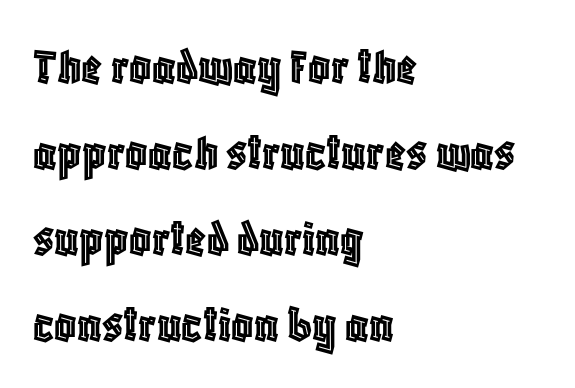
{"italic": "no", "width": "condensed", "x_height": "large", "monospaced": "no", "underline": "no", "align": "left", "line_spacing": "normal", "line_spacing_ratio": 1.59, "letter_spacing": "normal", "letter_spacing_em": 0.0, "glyph_px": 54}
